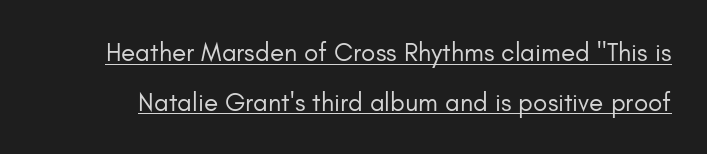
The image shows 26 px text type, upright; set loose line spacing (1.91x), normal letter spacing, underlined.
